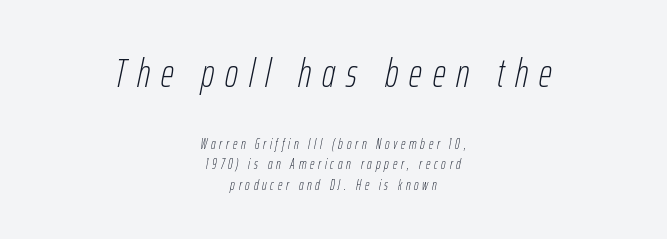
{"italic": "yes", "lean": "right", "slant_degrees": 12, "bold": "no", "weight": "thin", "width": "condensed", "stroke_contrast": "low", "x_height": "medium", "monospaced": "no", "underline": "no", "align": "center", "line_spacing": "normal", "line_spacing_ratio": 1.49, "letter_spacing": "wide", "letter_spacing_em": 0.27, "larger_block": "first", "size_ratio": 2.86, "glyph_px": 40}
